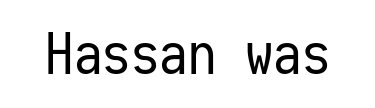
No chunkiness to these letters — they're not bold. Italic? Not at all — the glyphs are vertical. The passage shown is typed in a monospace face where columns stay perfectly aligned. A sans-serif font was chosen for this passage.
